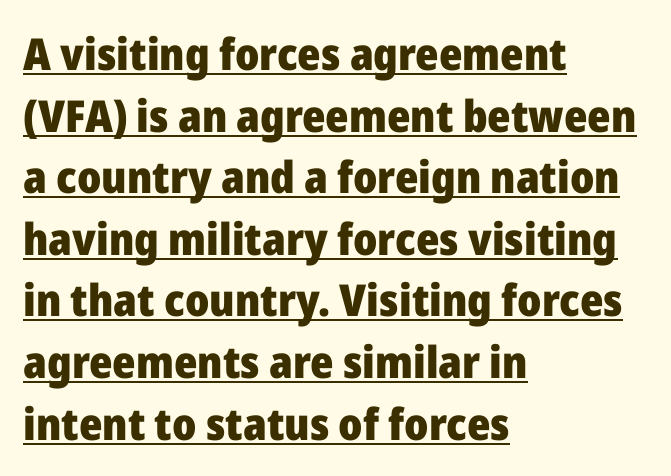
{"serif": "no", "italic": "no", "bold": "yes", "weight": "heavy", "width": "normal", "stroke_contrast": "low", "x_height": "medium", "monospaced": "no", "underline": "yes", "align": "left", "line_spacing": "normal", "line_spacing_ratio": 1.4, "letter_spacing": "normal", "letter_spacing_em": 0.0, "glyph_px": 44}
